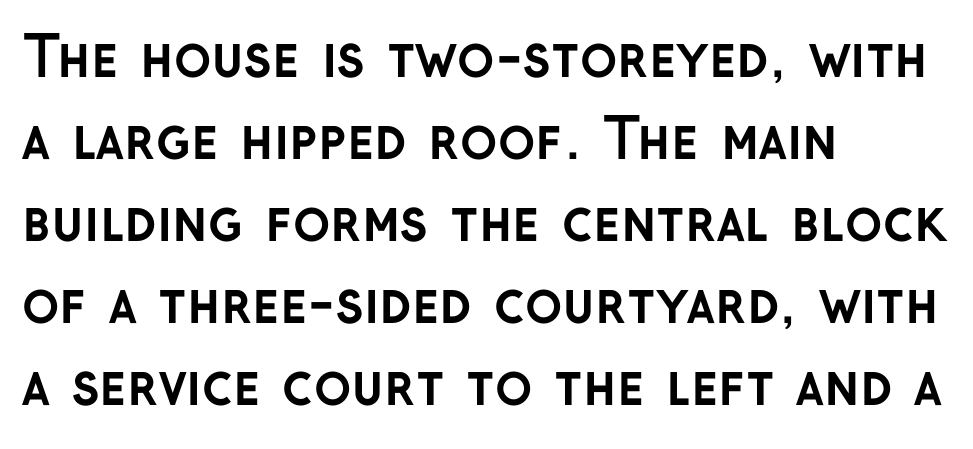
Q: Is the text bold? A: Yes.
Q: Is the text italic (slanted)? A: No, it is upright.
Q: Is the typeface a serif or a sans-serif typeface? A: Sans-serif.
Q: Is the text underlined? A: No.
Q: How is the paragraph aligned? A: Left-aligned.
Q: Is the spacing between letters normal or unusually wide? A: Normal.
Q: Is the spacing between lines tight, normal or loose? A: Normal.
Q: Width (condensed, normal, or wide)? A: Normal.
Q: Stroke contrast? A: Low.
Q: x-height? A: Medium.
Q: Monospaced? A: No.
